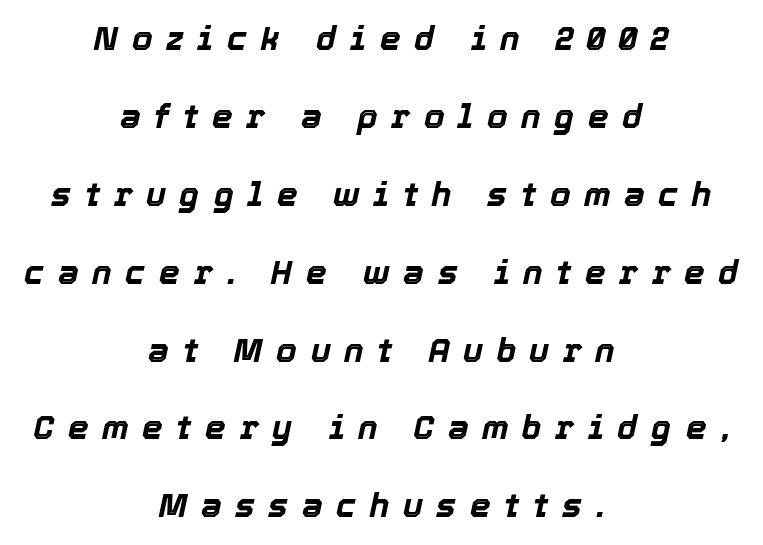
Q: Is the text bold? A: Yes.
Q: Is the text italic (slanted)? A: Yes, it leans right by about 12 degrees.
Q: Is the text underlined? A: No.
Q: How is the paragraph aligned? A: Centered.
Q: Is the spacing between letters normal or unusually wide? A: Unusually wide.
Q: Is the spacing between lines tight, normal or loose? A: Loose.
Q: Width (condensed, normal, or wide)? A: Normal.
Q: x-height? A: Medium.
Q: Monospaced? A: No.
